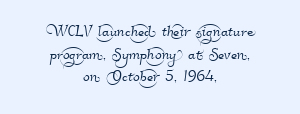
Q: Is the text underlined? A: No.
Q: How is the paragraph aligned? A: Centered.
Q: Is the spacing between letters normal or unusually wide? A: Normal.
Q: Is the spacing between lines tight, normal or loose? A: Tight.
